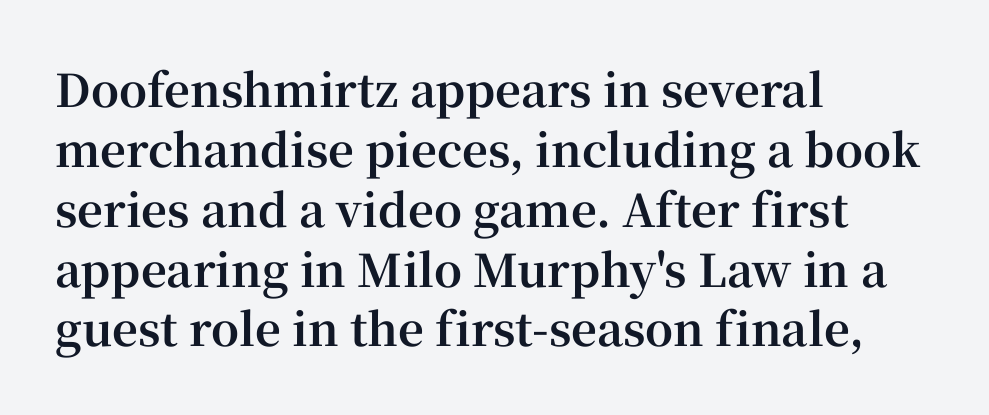
{"serif": "yes", "italic": "no", "bold": "yes", "weight": "bold", "width": "normal", "stroke_contrast": "high", "x_height": "medium", "monospaced": "no", "underline": "no", "align": "left", "line_spacing": "normal", "line_spacing_ratio": 1.33, "letter_spacing": "normal", "letter_spacing_em": 0.0, "glyph_px": 45}
